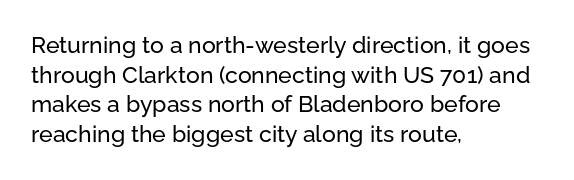
The image shows 23 px text type, upright; set left-aligned, normal line spacing (1.29x), normal letter spacing, not underlined.
